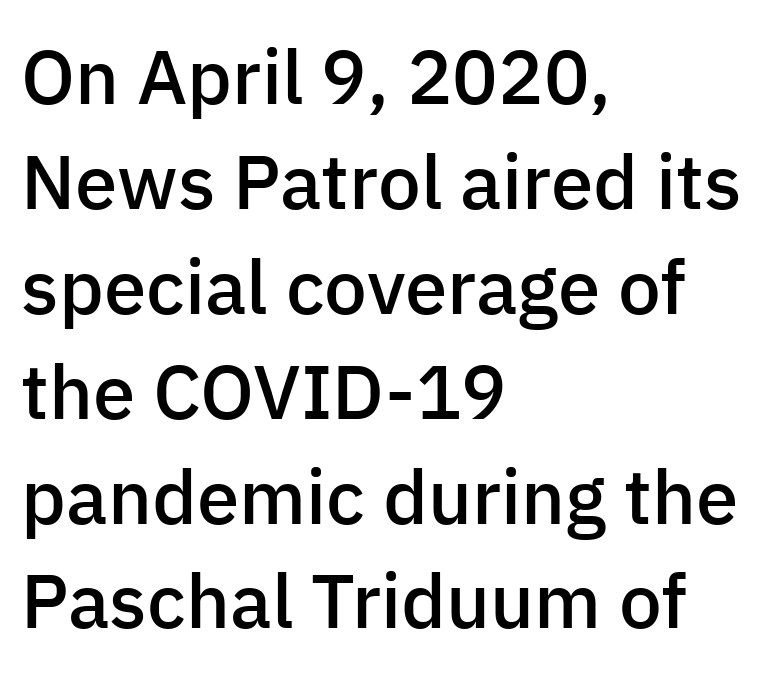
{"serif": "no", "italic": "no", "bold": "semi", "weight": "semibold", "width": "normal", "stroke_contrast": "low", "x_height": "medium", "monospaced": "no", "underline": "no", "align": "left", "line_spacing": "normal", "line_spacing_ratio": 1.38, "letter_spacing": "normal", "letter_spacing_em": 0.0, "glyph_px": 76}
